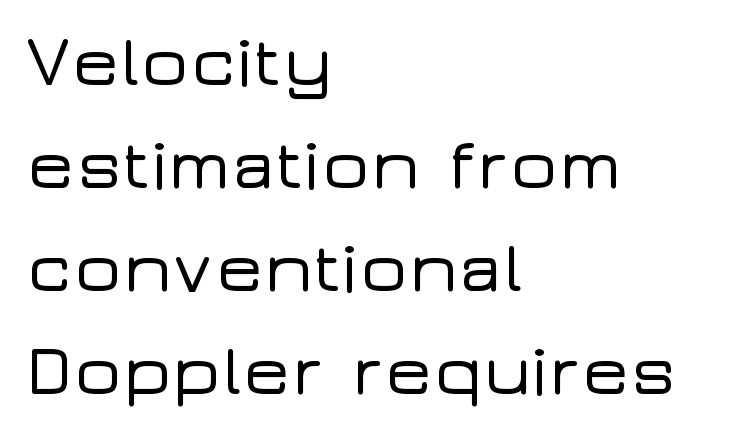
The image shows 72 px wide sans-serif type, upright; set left-aligned, normal line spacing (1.43x), normal letter spacing, not underlined; low stroke contrast and a medium x-height.
